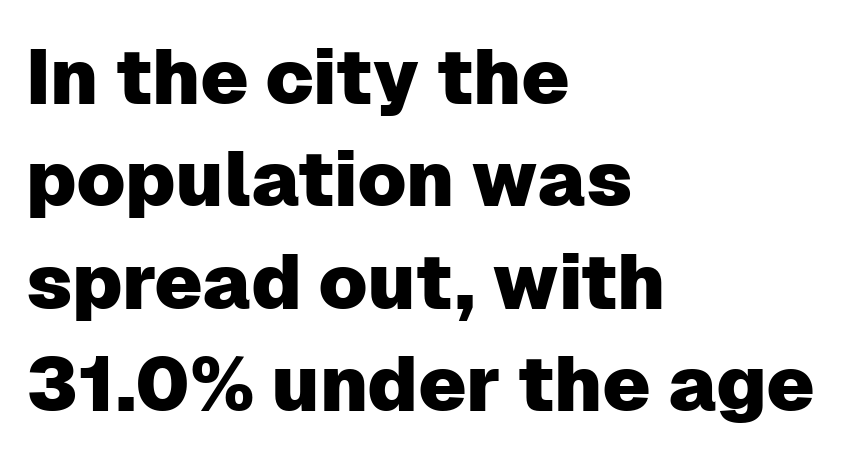
Q: Is the text italic (slanted)? A: No, it is upright.
Q: Is the typeface a serif or a sans-serif typeface? A: Sans-serif.
Q: Is the text underlined? A: No.
Q: How is the paragraph aligned? A: Left-aligned.
Q: Is the spacing between letters normal or unusually wide? A: Normal.
Q: Is the spacing between lines tight, normal or loose? A: Normal.
Q: Width (condensed, normal, or wide)? A: Normal.
Q: Stroke contrast? A: Low.
Q: x-height? A: Medium.
Q: Monospaced? A: No.
